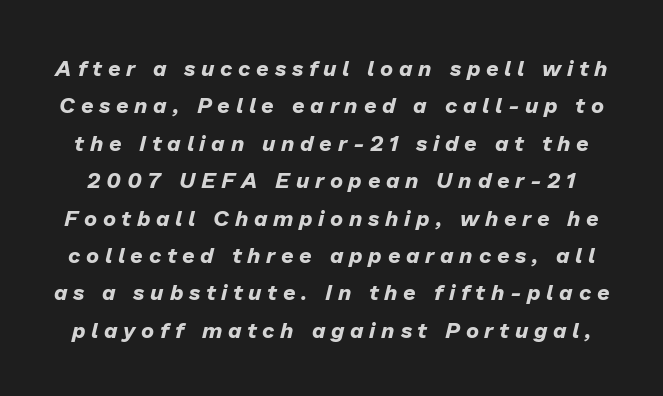
{"italic": "yes", "lean": "right", "slant_degrees": 13, "bold": "yes", "underline": "no", "line_spacing": "normal", "line_spacing_ratio": 1.7, "letter_spacing": "wide", "letter_spacing_em": 0.26, "glyph_px": 22}
